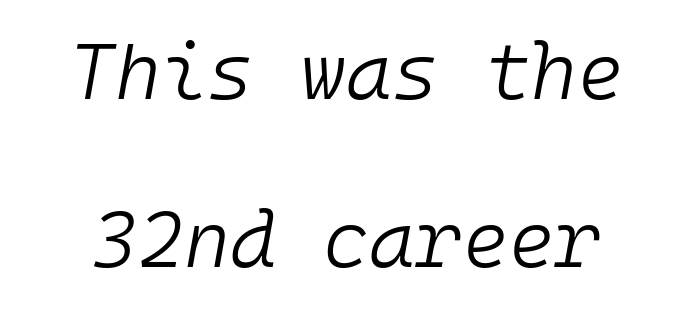
The image shows 79 px light type, italic (leaning right), monospaced; set loose line spacing (2.13x), normal letter spacing, not underlined; low stroke contrast and a medium x-height.
